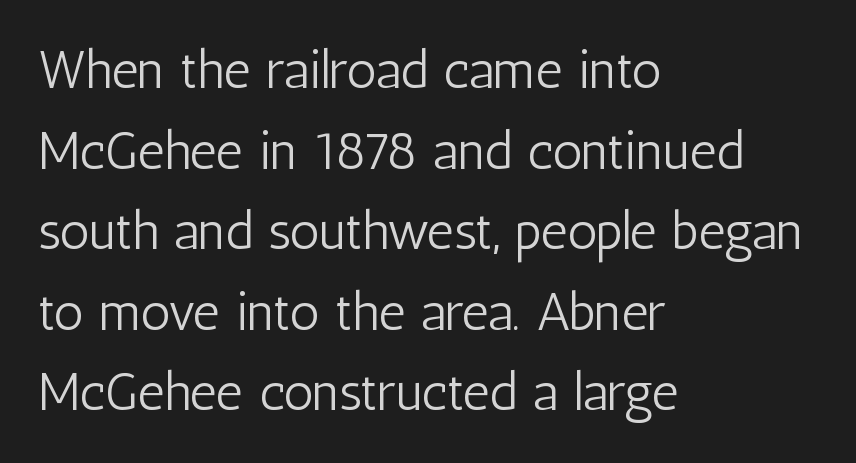
A typesetter would call this proportional, since set widths differ per character. The vertical gap from one line to the next is medium. This is roman type, the default non-slanted kind. Visually the block forms a straight wall on the left and a jagged coastline on the right.
